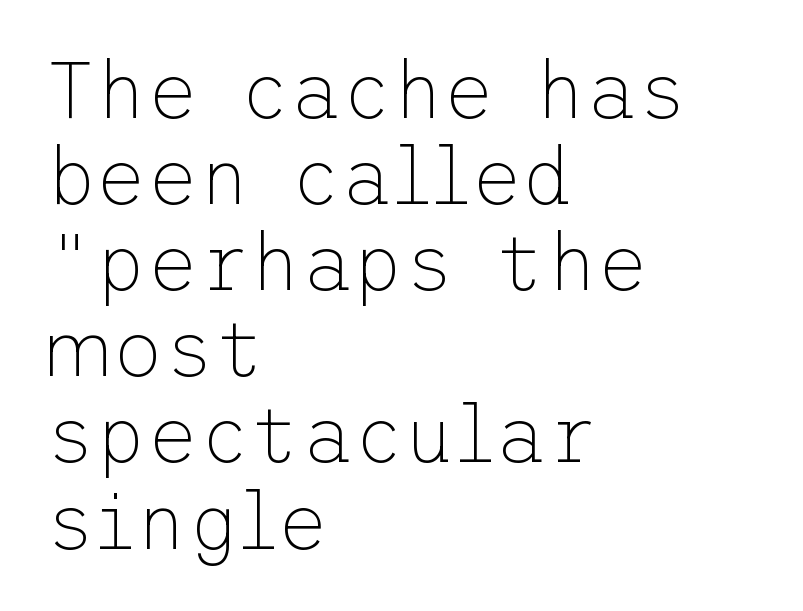
Q: Is the text bold? A: No.
Q: Is the text italic (slanted)? A: No, it is upright.
Q: Is the typeface a serif or a sans-serif typeface? A: Sans-serif.
Q: Is the text underlined? A: No.
Q: How is the paragraph aligned? A: Left-aligned.
Q: Is the spacing between letters normal or unusually wide? A: Normal.
Q: Is the spacing between lines tight, normal or loose? A: Tight.
Q: Width (condensed, normal, or wide)? A: Normal.
Q: Stroke contrast? A: Low.
Q: x-height? A: Medium.
